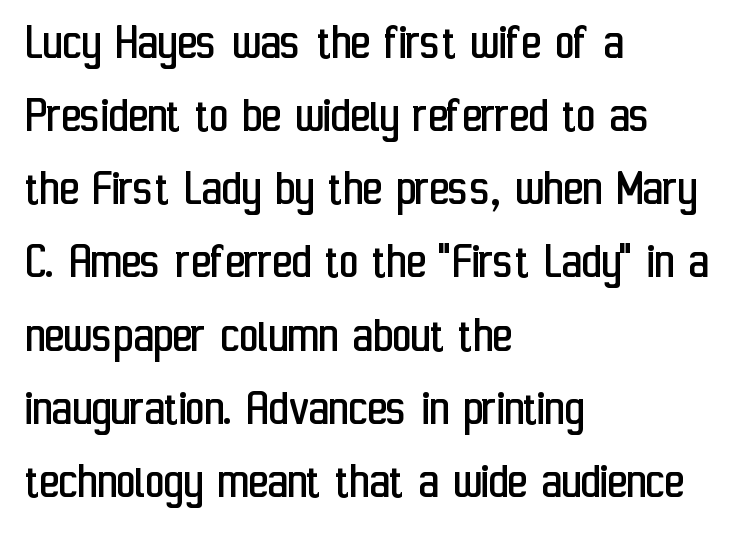
The passage shown is not underscored anywhere. Tracking value appears to be zero — textbook default spacing. Classification — sans serif. Does the copy run flush right? No — it runs flush left. A normal amount of white space separates one row of letters from the next.
